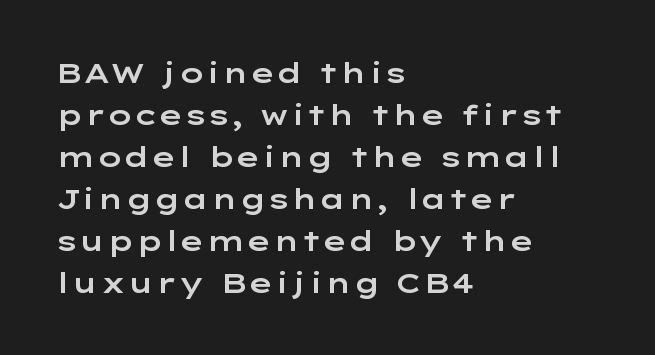
{"serif": "no", "italic": "no", "width": "wide", "stroke_contrast": "low", "x_height": "medium", "monospaced": "no", "underline": "no", "align": "left", "line_spacing": "normal", "line_spacing_ratio": 1.5, "letter_spacing": "normal", "letter_spacing_em": 0.0, "glyph_px": 28}
